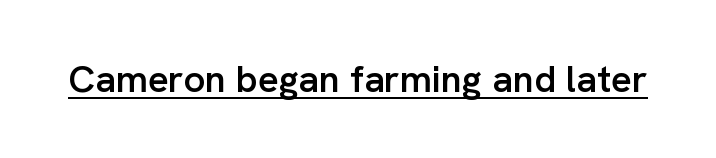
The image shows 38 px semibold sans-serif type, upright; set normal letter spacing, underlined; low stroke contrast and a medium x-height.
